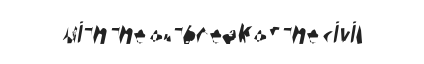
{"serif": "no", "width": "condensed", "stroke_contrast": "high", "x_height": "large", "monospaced": "no", "underline": "no", "letter_spacing": "normal", "letter_spacing_em": 0.0, "glyph_px": 32}
